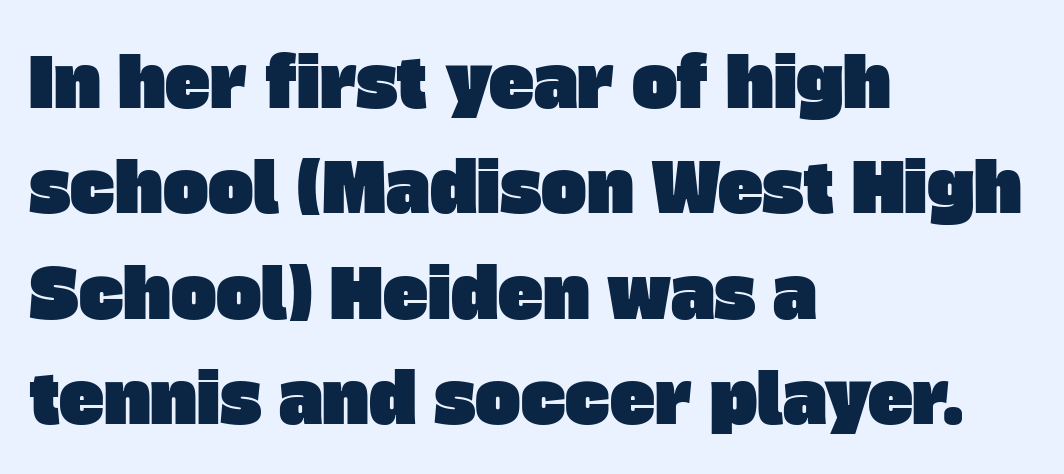
Horizontally, the lines are justified to the leading edge only. If you measured baseline to baseline, you'd find a middling distance. Nothing unusual about the tracking: characters are spaced as the font intends. These lines are rendered in a variable-pitch font. The space directly below the letters is spotless. I'd call this a sans setting — the letters go barefoot.
